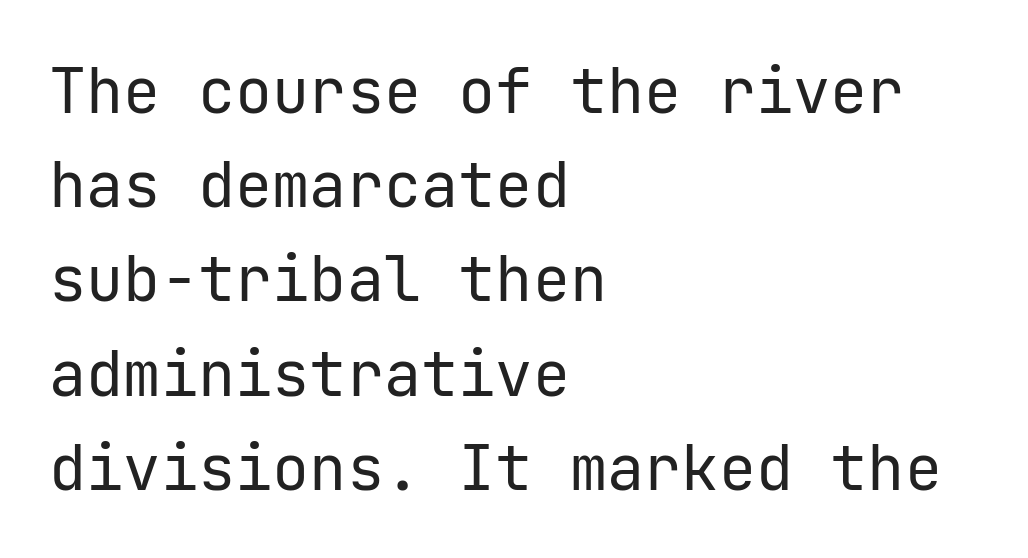
Q: Is the text bold? A: No.
Q: Is the text italic (slanted)? A: No, it is upright.
Q: Is the typeface a serif or a sans-serif typeface? A: Sans-serif.
Q: Is the text underlined? A: No.
Q: How is the paragraph aligned? A: Left-aligned.
Q: Is the spacing between letters normal or unusually wide? A: Normal.
Q: Is the spacing between lines tight, normal or loose? A: Normal.
Q: Width (condensed, normal, or wide)? A: Normal.
Q: Stroke contrast? A: Low.
Q: x-height? A: Medium.
